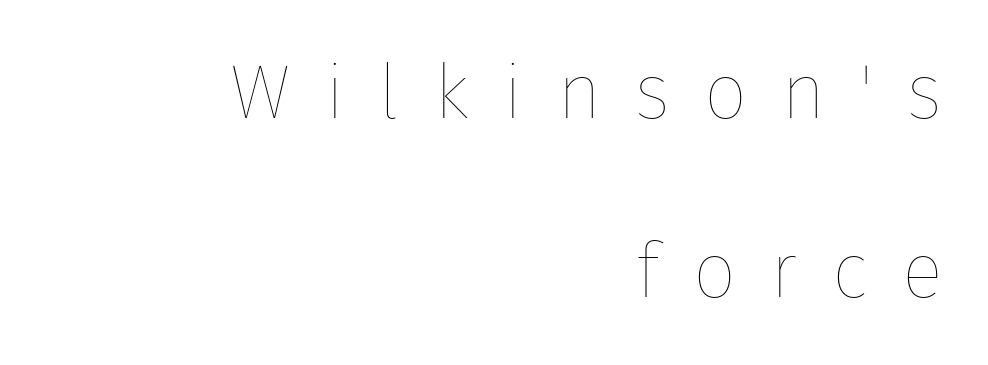
Q: Is the text bold? A: No.
Q: Is the text italic (slanted)? A: No, it is upright.
Q: Is the text underlined? A: No.
Q: How is the paragraph aligned? A: Right-aligned.
Q: Is the spacing between letters normal or unusually wide? A: Unusually wide.
Q: Is the spacing between lines tight, normal or loose? A: Loose.
Q: Width (condensed, normal, or wide)? A: Normal.
Q: Stroke contrast? A: Low.
Q: x-height? A: Medium.
Q: Monospaced? A: No.
